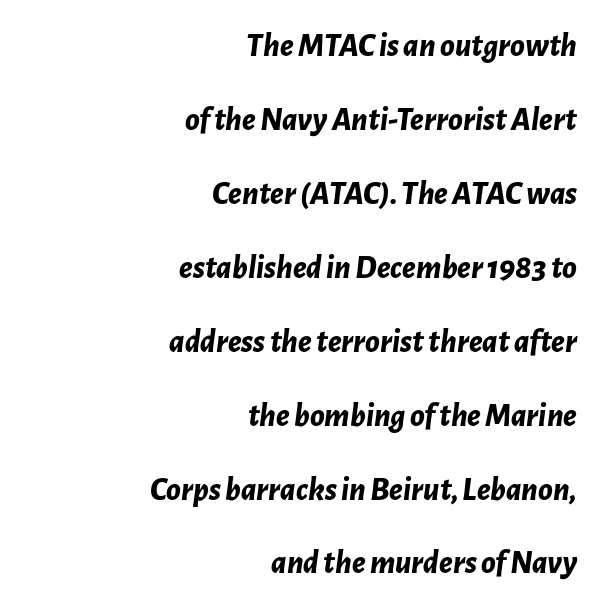
The image shows 33 px bold type, italic (leaning right); set right-aligned, loose line spacing (2.24x), normal letter spacing, not underlined; low stroke contrast and a medium x-height.
